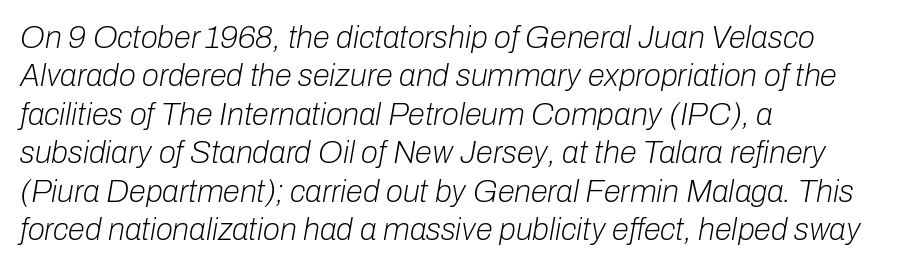
Any mark beneath the type? The region is blank. You can tell it's italic because the verticals aren't actually vertical. You could call the tracking neutral — neither tight nor loose. Here the designer chose a conventional face with non-uniform glyph widths. The cut favours lightness, reaching ordinary text weight at its darkest. Alignment: flush left.
